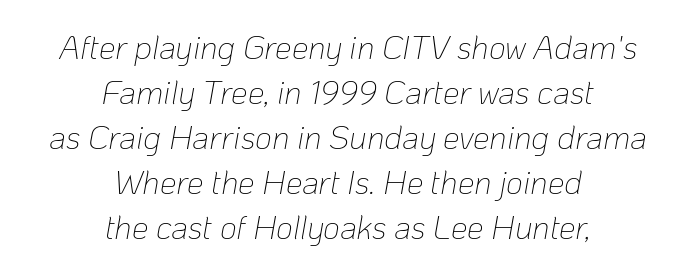
Honestly, the letter spacing is just normal — you wouldn't notice it. Do the characters align in a grid? No, the font is proportional. Notice how descenders clear the ascenders below comfortably — that's standard leading. Layout note: lines centered.
